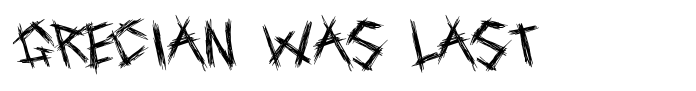
The image shows 51 px regular-weight, condensed sans-serif type, upright; set normal letter spacing, not underlined; a large x-height.
